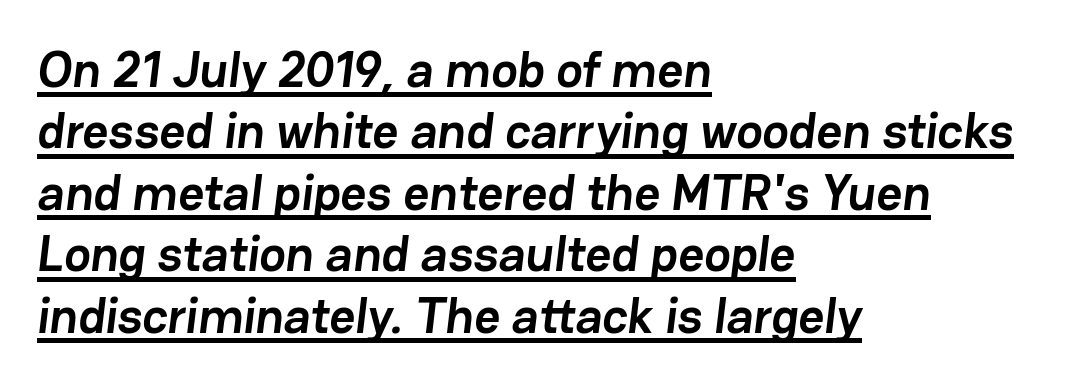
This is heavy type, rendered in bold. The letters advance in unequal steps, a hallmark of proportional type. The font family rendered here belongs to the sans-serif group. Tracking value appears to be zero — textbook default spacing. A typographer would call this underscored text.
